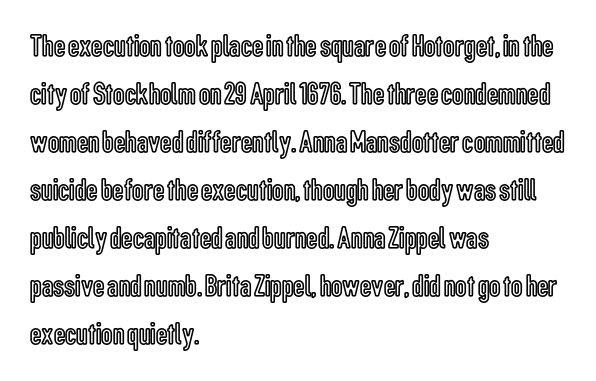
Q: Is the text italic (slanted)? A: No, it is upright.
Q: Is the text underlined? A: No.
Q: How is the paragraph aligned? A: Left-aligned.
Q: Is the spacing between letters normal or unusually wide? A: Normal.
Q: Is the spacing between lines tight, normal or loose? A: Normal.
Q: Width (condensed, normal, or wide)? A: Condensed.
Q: x-height? A: Medium.
Q: Monospaced? A: No.
